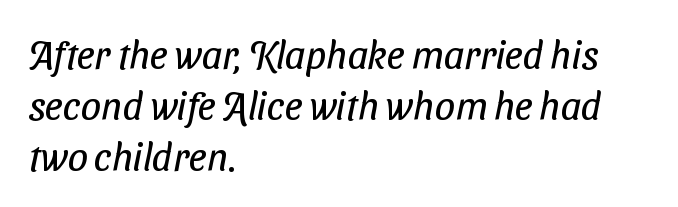
{"serif": "no", "bold": "no", "weight": "regular", "width": "condensed", "stroke_contrast": "low", "x_height": "medium", "monospaced": "no", "underline": "no", "align": "left", "line_spacing": "normal", "line_spacing_ratio": 1.27, "letter_spacing": "normal", "letter_spacing_em": 0.0, "glyph_px": 40}
